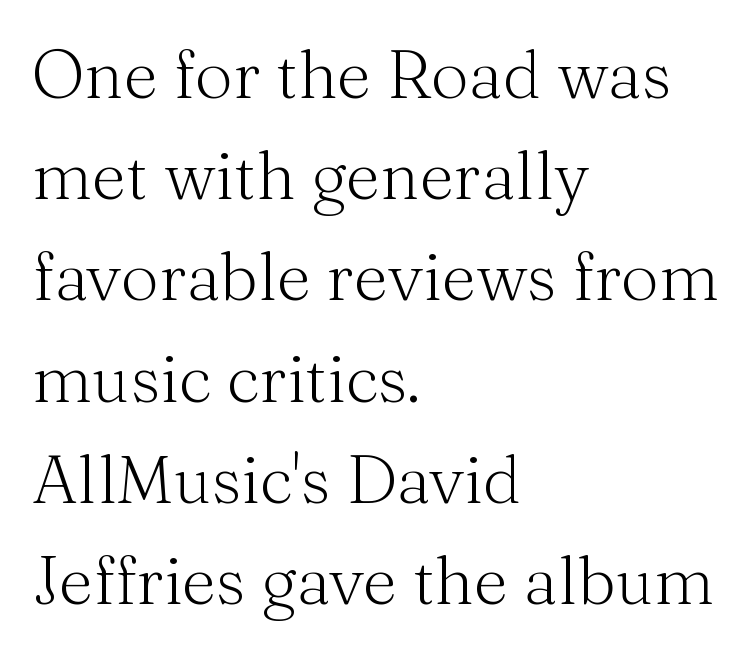
{"serif": "yes", "italic": "no", "bold": "no", "weight": "light", "width": "normal", "stroke_contrast": "medium", "x_height": "medium", "monospaced": "no", "underline": "no", "align": "left", "line_spacing": "normal", "line_spacing_ratio": 1.51, "letter_spacing": "normal", "letter_spacing_em": 0.0, "glyph_px": 67}
